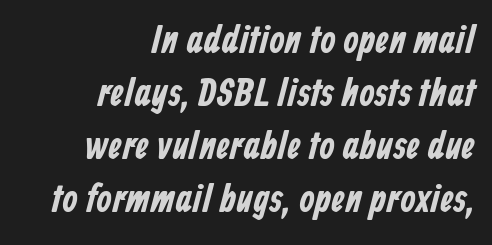
{"serif": "no", "width": "condensed", "stroke_contrast": "low", "x_height": "medium", "monospaced": "no", "underline": "no", "align": "right", "line_spacing": "normal", "line_spacing_ratio": 1.36, "letter_spacing": "normal", "letter_spacing_em": 0.0, "glyph_px": 39}
